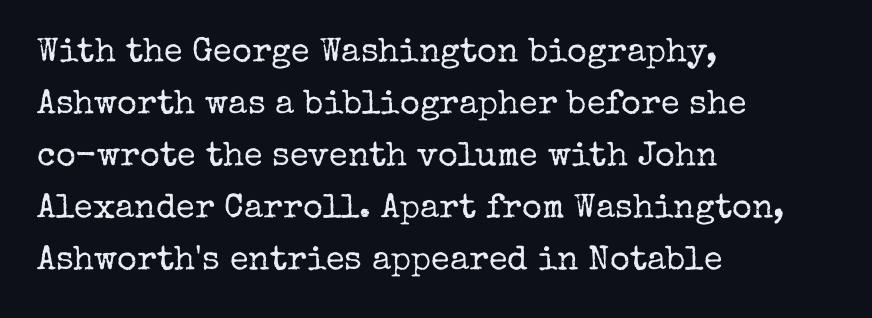
{"serif": "yes", "italic": "no", "bold": "no", "weight": "regular", "width": "normal", "stroke_contrast": "low", "x_height": "medium", "monospaced": "no", "underline": "no", "align": "left", "line_spacing": "normal", "line_spacing_ratio": 1.53, "letter_spacing": "normal", "letter_spacing_em": 0.0, "glyph_px": 34}
